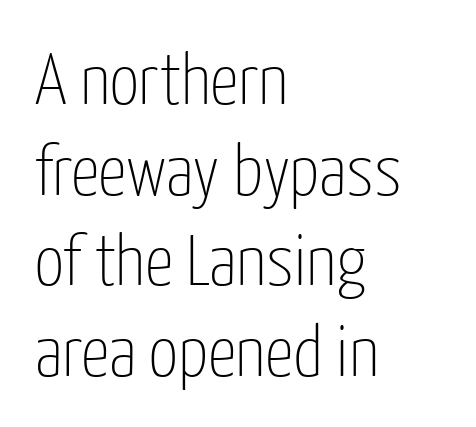
{"serif": "no", "italic": "no", "bold": "no", "weight": "thin", "width": "condensed", "stroke_contrast": "low", "x_height": "medium", "monospaced": "no", "underline": "no", "align": "left", "line_spacing": "normal", "line_spacing_ratio": 1.26, "letter_spacing": "normal", "letter_spacing_em": 0.0, "glyph_px": 72}
